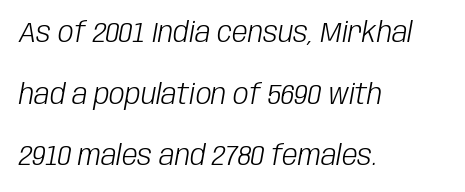
The image shows 28 px light, condensed type, italic (leaning right); set left-aligned, loose line spacing (2.2x), normal letter spacing, not underlined; low stroke contrast and a large x-height.
